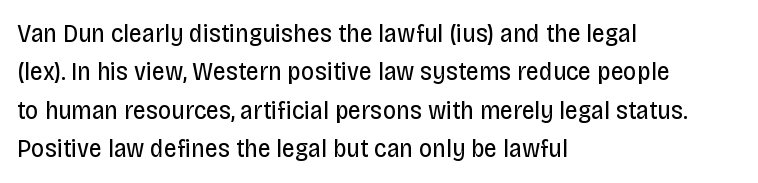
The image shows 26 px text type, upright; set left-aligned, normal line spacing (1.48x), normal letter spacing, not underlined.
